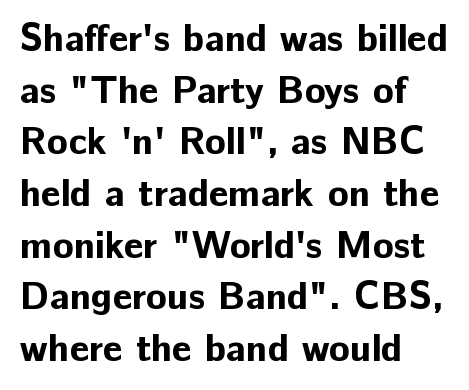
{"serif": "no", "italic": "no", "bold": "yes", "weight": "bold", "width": "normal", "stroke_contrast": "low", "x_height": "medium", "monospaced": "no", "underline": "no", "align": "left", "line_spacing": "normal", "line_spacing_ratio": 1.36, "letter_spacing": "normal", "letter_spacing_em": 0.0, "glyph_px": 38}
